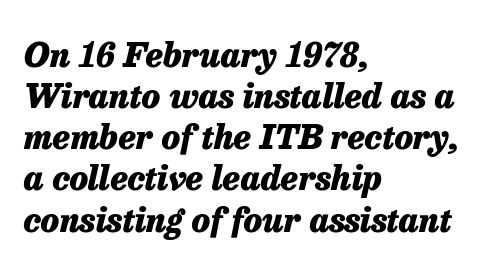
{"italic": "yes", "lean": "right", "slant_degrees": 13, "bold": "yes", "weight": "heavy", "width": "normal", "stroke_contrast": "low", "x_height": "medium", "monospaced": "no", "underline": "no", "align": "left", "line_spacing_ratio": 1.21, "letter_spacing": "normal", "letter_spacing_em": 0.0, "glyph_px": 34}
